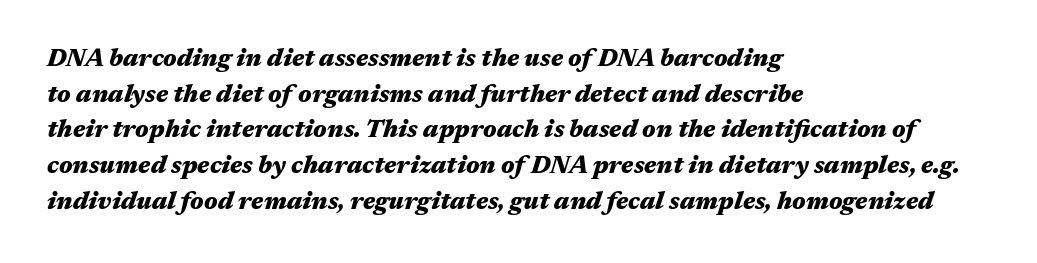
The image shows 25 px bold type, italic (leaning right); set left-aligned, normal line spacing (1.43x), normal letter spacing, not underlined.
